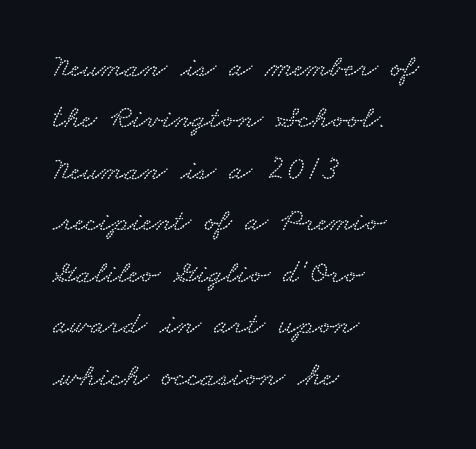
The image shows 33 px wide type; set left-aligned, normal line spacing (1.56x), normal letter spacing, not underlined; low stroke contrast and a small x-height.
